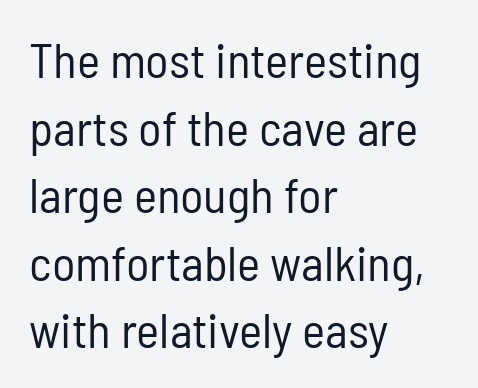
{"serif": "no", "italic": "no", "bold": "no", "weight": "regular", "width": "condensed", "stroke_contrast": "low", "x_height": "medium", "monospaced": "no", "underline": "no", "align": "left", "line_spacing": "normal", "line_spacing_ratio": 1.38, "letter_spacing": "normal", "letter_spacing_em": 0.0, "glyph_px": 49}
